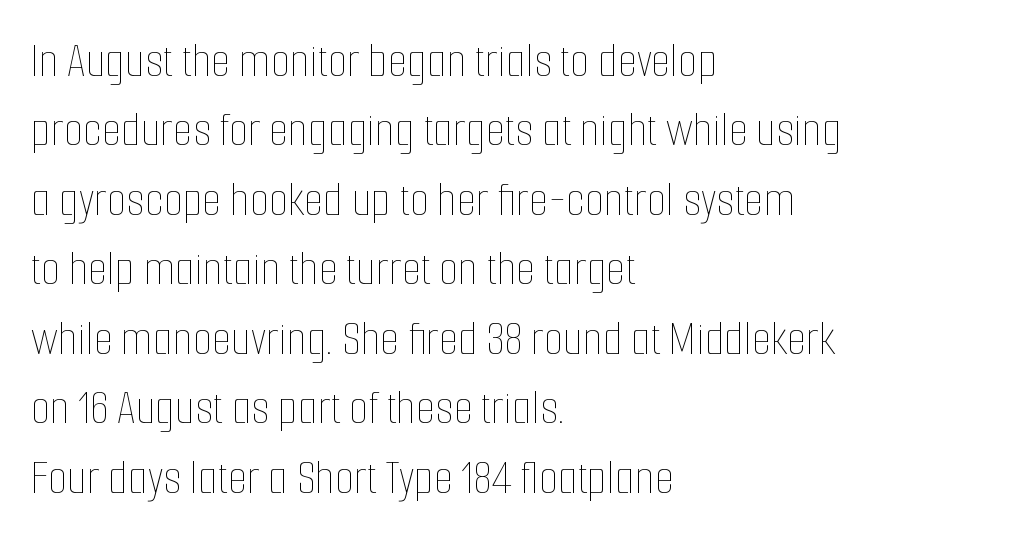
Q: Is the text bold? A: No.
Q: Is the text italic (slanted)? A: No, it is upright.
Q: Is the text underlined? A: No.
Q: How is the paragraph aligned? A: Left-aligned.
Q: Is the spacing between letters normal or unusually wide? A: Normal.
Q: Is the spacing between lines tight, normal or loose? A: Normal.
Q: Width (condensed, normal, or wide)? A: Condensed.
Q: Stroke contrast? A: Low.
Q: x-height? A: Medium.
Q: Monospaced? A: No.
